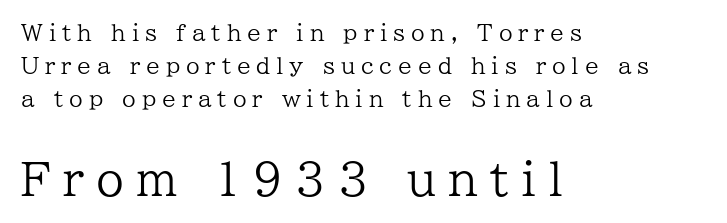
Q: Is the text bold? A: No.
Q: Is the text italic (slanted)? A: No, it is upright.
Q: Is the typeface a serif or a sans-serif typeface? A: Serif.
Q: Is the text underlined? A: No.
Q: How is the paragraph aligned? A: Left-aligned.
Q: Is the spacing between letters normal or unusually wide? A: Unusually wide.
Q: Is the spacing between lines tight, normal or loose? A: Normal.
Q: Which block of text is set in a larger size, the first (top) or the second (bottom)? A: The second (bottom) one.
Q: Width (condensed, normal, or wide)? A: Normal.
Q: Stroke contrast? A: Low.
Q: x-height? A: Medium.
Q: Monospaced? A: No.
